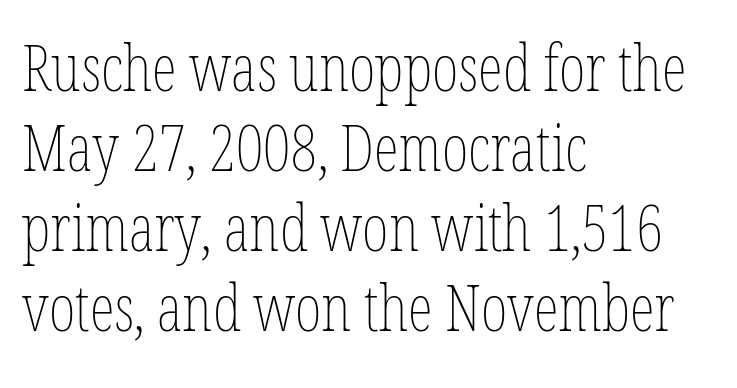
Q: Is the text bold? A: No.
Q: Is the text italic (slanted)? A: No, it is upright.
Q: Is the text underlined? A: No.
Q: How is the paragraph aligned? A: Left-aligned.
Q: Is the spacing between letters normal or unusually wide? A: Normal.
Q: Is the spacing between lines tight, normal or loose? A: Normal.
Q: Width (condensed, normal, or wide)? A: Condensed.
Q: Stroke contrast? A: Low.
Q: x-height? A: Medium.
Q: Monospaced? A: No.
